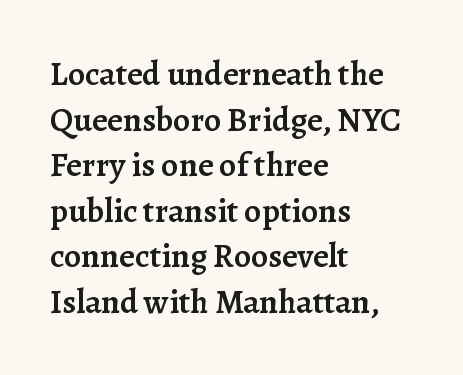
Honestly, there is no underline to notice here at all. Vertical strokes here are truly vertical. Regular leading. Nothing unusual about the tracking: characters are spaced as the font intends.
